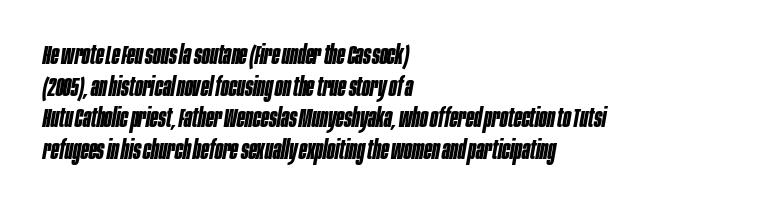
Q: Is the text bold? A: Yes.
Q: Is the text italic (slanted)? A: Yes, it leans right by about 10 degrees.
Q: Is the text underlined? A: No.
Q: How is the paragraph aligned? A: Left-aligned.
Q: Is the spacing between letters normal or unusually wide? A: Normal.
